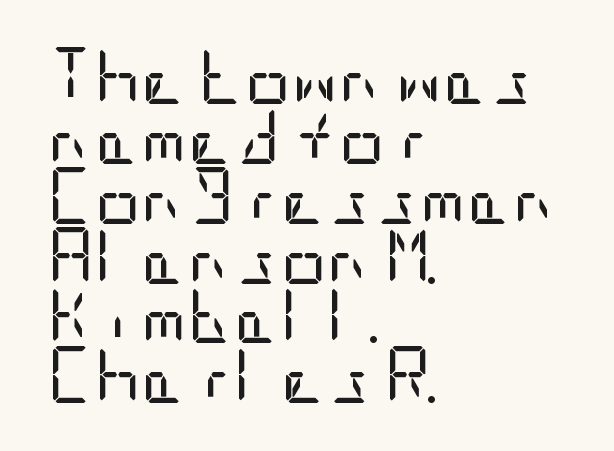
Q: Is the text bold? A: No.
Q: Is the text italic (slanted)? A: No, it is upright.
Q: Is the typeface a serif or a sans-serif typeface? A: Sans-serif.
Q: Is the text underlined? A: No.
Q: How is the paragraph aligned? A: Left-aligned.
Q: Is the spacing between letters normal or unusually wide? A: Normal.
Q: Is the spacing between lines tight, normal or loose? A: Tight.
Q: Width (condensed, normal, or wide)? A: Condensed.
Q: Stroke contrast? A: Low.
Q: x-height? A: Large.
